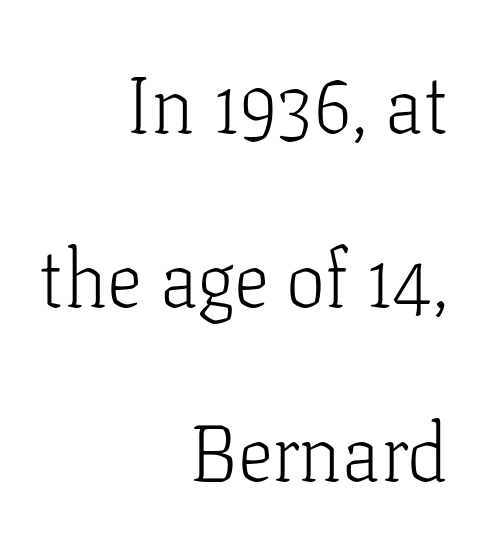
The image shows 79 px light serif type, upright; set right-aligned, loose line spacing (2.2x), normal letter spacing, not underlined; low stroke contrast and a medium x-height.
